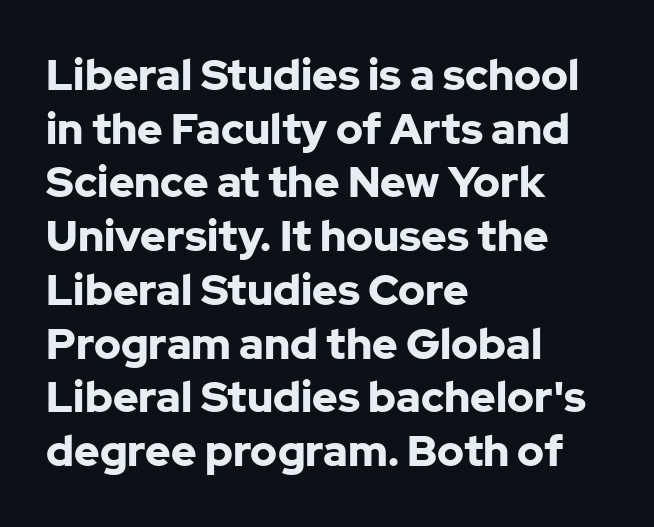
The image shows 43 px bold sans-serif type, upright; set left-aligned, normal line spacing (1.25x), normal letter spacing, not underlined; low stroke contrast and a medium x-height.
